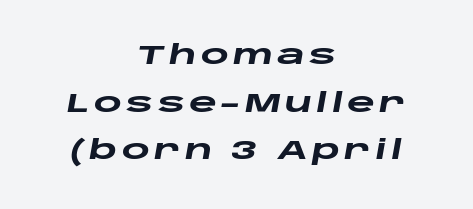
These lines carry a lot of weight — the face is fully bold. Line starts and ends both wander, symmetrically. This sample uses an oblique cut, with every glyph tilted off the vertical. Quick note: underline off.
